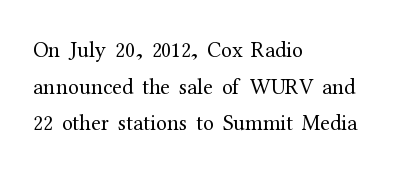
The space directly below the letters is spotless. Layout note: lines flush left. Posture: vertical. The weight would be labelled regular, book, light, or lighter still. The face used here is rendered with its standard letterfit. Normally led — the rows are evenly, conventionally spaced.
